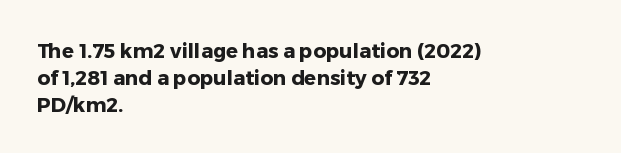
It's the straight-up-and-down kind of type. The letters sit at their default tracking, neither squeezed nor spread. Line starts are locked; line ends wander. This is heavy type, rendered in bold. Baseline-to-baseline distance is the conventional proportion of letter height.
